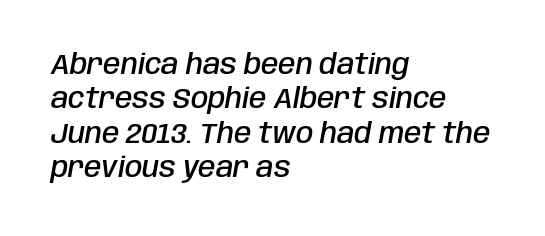
Slanted lettering throughout. These lines carry some extra weight — a demibold, not a full bold. These lines are set flush left with a ragged right edge. The horizontal fit of the characters is conventional and even.
